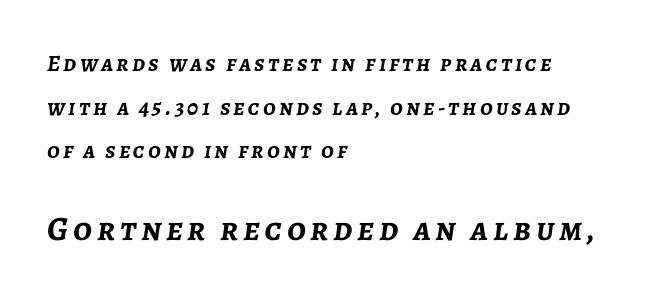
Q: Is the text bold? A: Yes.
Q: Is the text italic (slanted)? A: Yes, it leans right by about 7 degrees.
Q: Is the text underlined? A: No.
Q: How is the paragraph aligned? A: Left-aligned.
Q: Is the spacing between lines tight, normal or loose? A: Loose.
Q: Which block of text is set in a larger size, the first (top) or the second (bottom)? A: The second (bottom) one.
Q: Width (condensed, normal, or wide)? A: Normal.
Q: Stroke contrast? A: Low.
Q: x-height? A: Medium.
Q: Monospaced? A: No.
